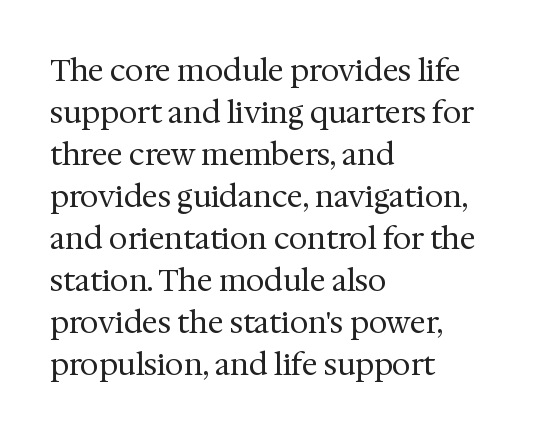
The image shows 30 px regular-weight serif type, upright; set left-aligned, normal line spacing (1.4x), normal letter spacing, not underlined; medium stroke contrast and a medium x-height.
